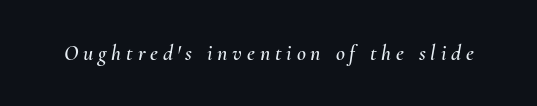
Type without underlining. The tracking jumps out immediately: characters are airy and widely separated. The lettering tilts uniformly, giving the passage an italic look.
